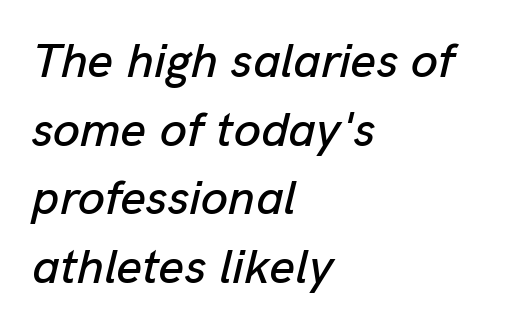
{"italic": "yes", "lean": "right", "slant_degrees": 13, "width": "normal", "stroke_contrast": "low", "x_height": "medium", "monospaced": "no", "underline": "no", "align": "left", "line_spacing": "normal", "line_spacing_ratio": 1.4, "letter_spacing": "normal", "letter_spacing_em": 0.0, "glyph_px": 49}
